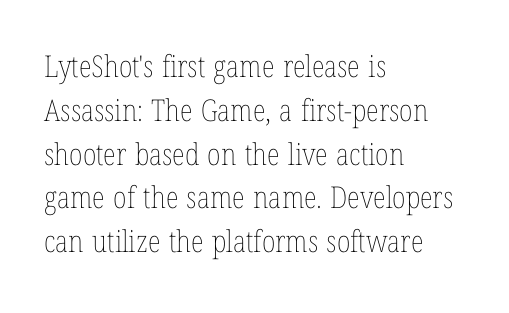
{"italic": "no", "bold": "no", "weight": "thin", "width": "condensed", "stroke_contrast": "low", "x_height": "medium", "monospaced": "no", "underline": "no", "align": "left", "line_spacing": "normal", "line_spacing_ratio": 1.46, "letter_spacing": "normal", "letter_spacing_em": 0.0, "glyph_px": 30}
